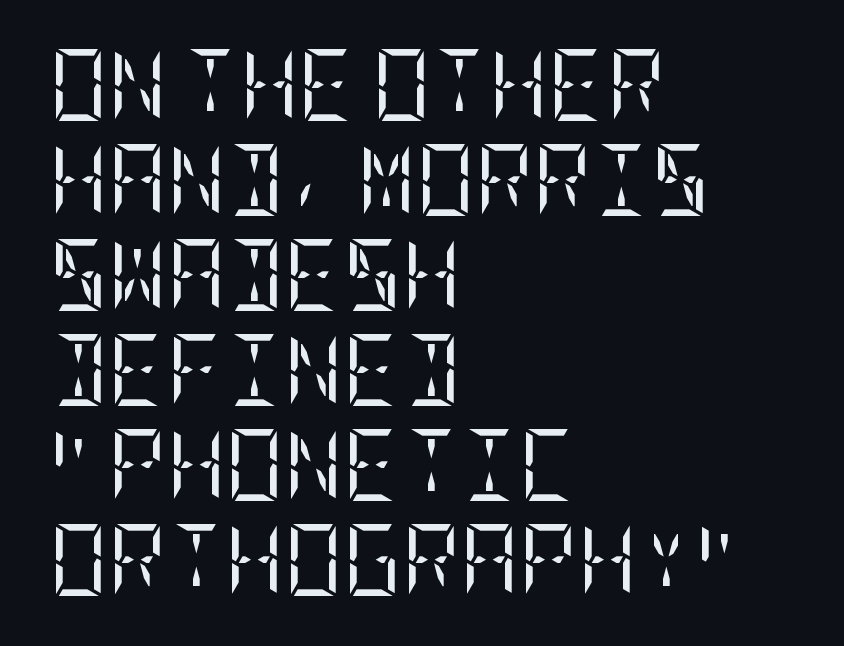
Does extra space separate the letters? No, they use regular spacing. The strokes carry an ordinary text weight at most. Unlike a clean sans, this face finishes its strokes with serifs. The lines sit at an ordinary, default distance from one another.
